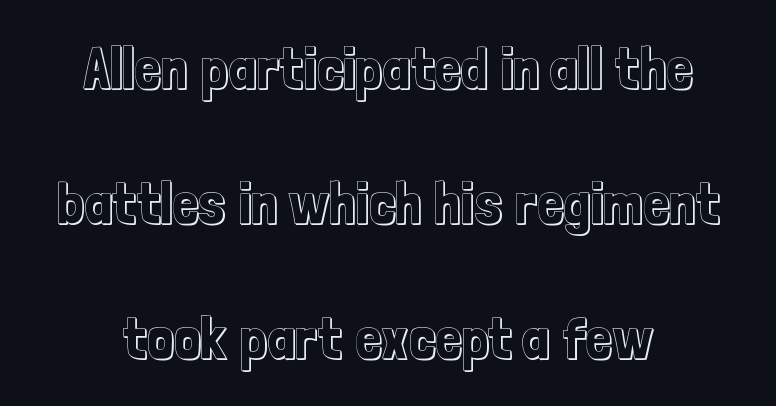
Q: Is the text italic (slanted)? A: No, it is upright.
Q: Is the text underlined? A: No.
Q: Is the spacing between letters normal or unusually wide? A: Normal.
Q: Is the spacing between lines tight, normal or loose? A: Loose.
Q: Width (condensed, normal, or wide)? A: Condensed.
Q: x-height? A: Medium.
Q: Monospaced? A: No.
